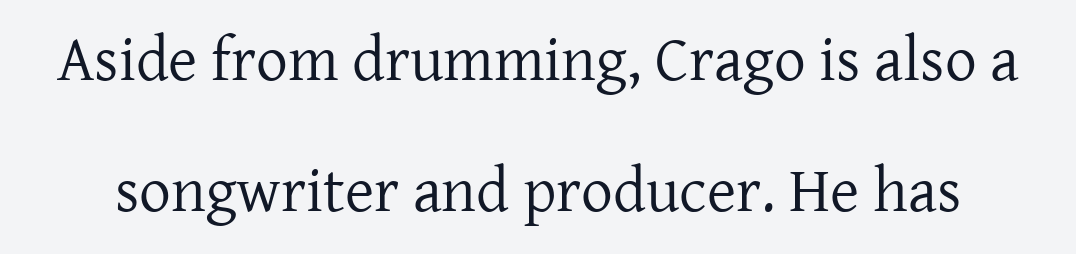
{"serif": "yes", "italic": "no", "bold": "no", "weight": "regular", "width": "normal", "stroke_contrast": "low", "x_height": "medium", "monospaced": "no", "underline": "no", "line_spacing": "loose", "line_spacing_ratio": 2.08, "letter_spacing": "normal", "letter_spacing_em": 0.0, "glyph_px": 63}
